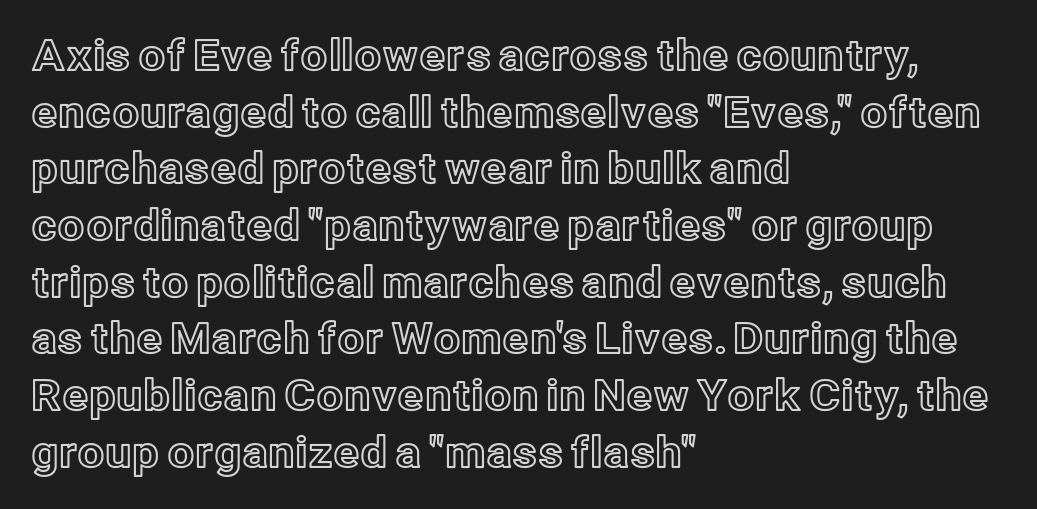
Q: Is the text italic (slanted)? A: No, it is upright.
Q: Is the text underlined? A: No.
Q: How is the paragraph aligned? A: Left-aligned.
Q: Is the spacing between letters normal or unusually wide? A: Normal.
Q: Is the spacing between lines tight, normal or loose? A: Normal.
Q: Width (condensed, normal, or wide)? A: Normal.
Q: x-height? A: Medium.
Q: Monospaced? A: No.
